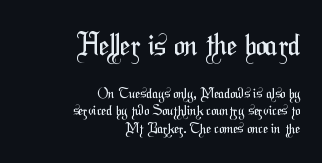
Q: Is the text bold? A: No.
Q: Is the typeface a serif or a sans-serif typeface? A: Sans-serif.
Q: Is the text underlined? A: No.
Q: How is the paragraph aligned? A: Right-aligned.
Q: Is the spacing between letters normal or unusually wide? A: Normal.
Q: Is the spacing between lines tight, normal or loose? A: Normal.
Q: Which block of text is set in a larger size, the first (top) or the second (bottom)? A: The first (top) one.
Q: Width (condensed, normal, or wide)? A: Condensed.
Q: Stroke contrast? A: Medium.
Q: x-height? A: Medium.
Q: Monospaced? A: No.
